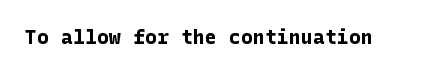
The rendering keeps characters at their native spacing. Underlining? Definitely not there. Nope, not italic — everything's standing straight. Set as a true bold cut, around the 700 mark.
